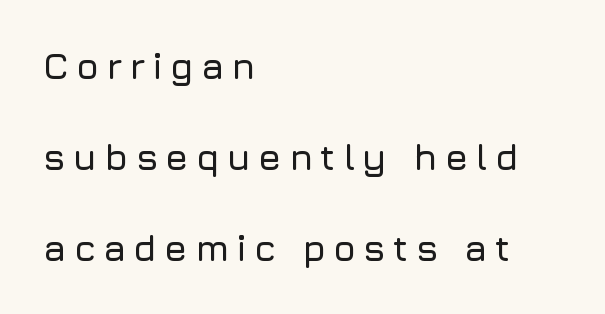
Q: Is the text italic (slanted)? A: No, it is upright.
Q: Is the typeface a serif or a sans-serif typeface? A: Sans-serif.
Q: Is the text underlined? A: No.
Q: How is the paragraph aligned? A: Left-aligned.
Q: Is the spacing between lines tight, normal or loose? A: Loose.
Q: Width (condensed, normal, or wide)? A: Normal.
Q: Stroke contrast? A: Low.
Q: x-height? A: Medium.
Q: Monospaced? A: No.
